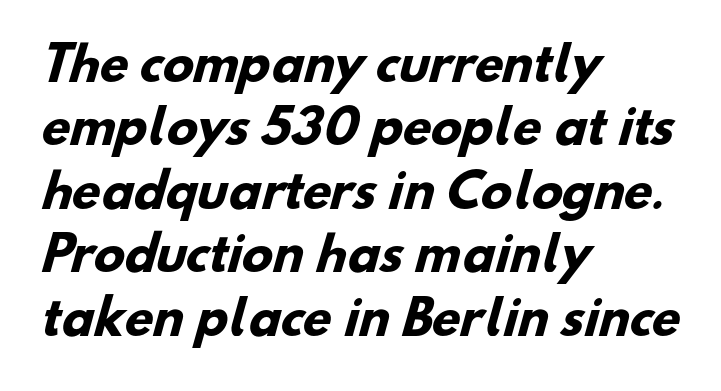
{"serif": "no", "bold": "yes", "weight": "heavy", "width": "normal", "stroke_contrast": "low", "x_height": "small", "monospaced": "no", "underline": "no", "align": "left", "line_spacing": "normal", "line_spacing_ratio": 1.38, "letter_spacing": "normal", "letter_spacing_em": 0.0, "glyph_px": 46}
